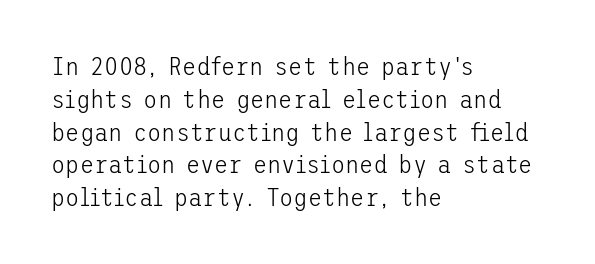
The image shows 26 px text type, upright; set left-aligned, normal line spacing (1.26x), normal letter spacing, not underlined.
